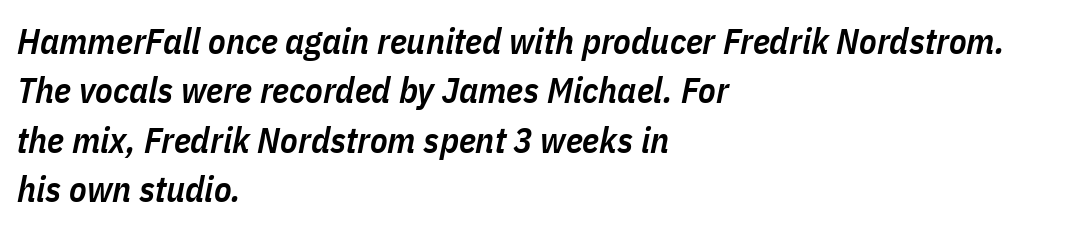
The leading is moderate, giving the passage an even texture. Each word holds together tightly as a unit, with standard inter-letter gaps. Strokes here are thickened, but only to semibold level. These lines are set flush left with a ragged right edge. The typography opts for an oblique posture over an upright one. You could not count columns in this text — the font is proportionally spaced.
